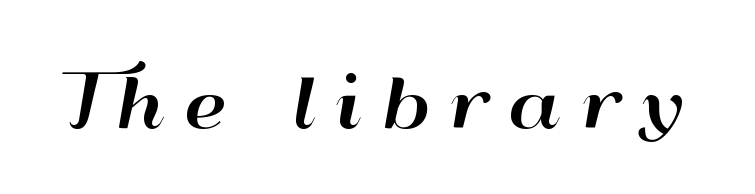
This sample uses expanded letter spacing, leaving extra air between glyphs. Type style note: lacks serifs. A typesetter would call this proportional, since set widths differ per character. Rule under the text: the space is simply empty.
